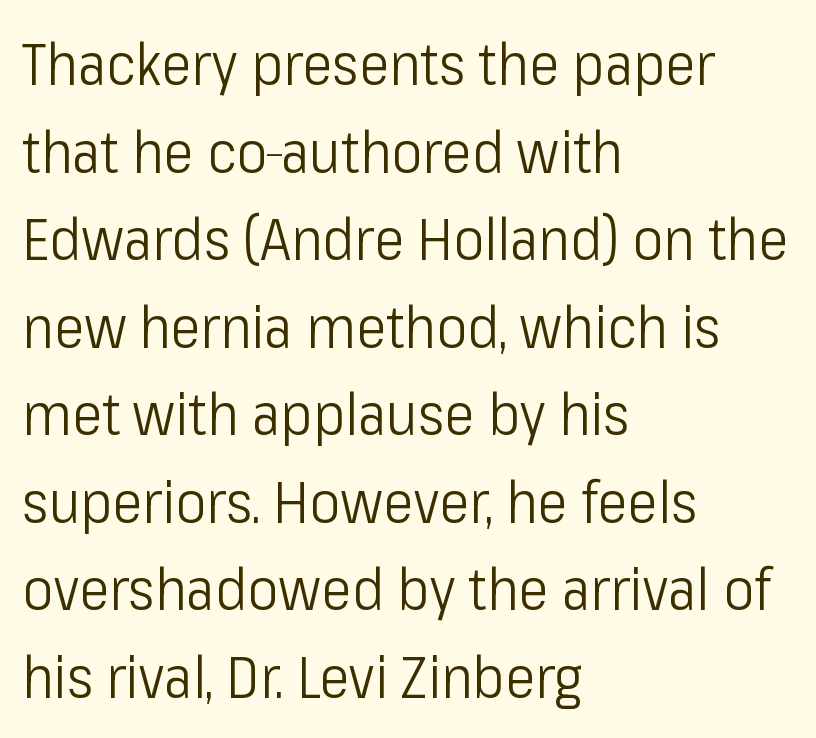
{"serif": "no", "italic": "no", "bold": "no", "weight": "light", "width": "condensed", "stroke_contrast": "low", "x_height": "medium", "monospaced": "no", "underline": "no", "align": "left", "line_spacing": "normal", "line_spacing_ratio": 1.51, "letter_spacing": "normal", "letter_spacing_em": 0.0, "glyph_px": 58}
